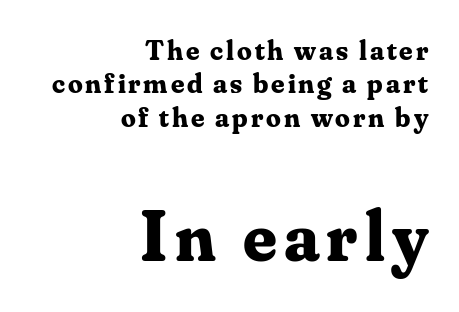
Q: Is the text bold? A: Yes.
Q: Is the text italic (slanted)? A: No, it is upright.
Q: Is the typeface a serif or a sans-serif typeface? A: Serif.
Q: Is the text underlined? A: No.
Q: How is the paragraph aligned? A: Right-aligned.
Q: Is the spacing between lines tight, normal or loose? A: Tight.
Q: Which block of text is set in a larger size, the first (top) or the second (bottom)? A: The second (bottom) one.
Q: Width (condensed, normal, or wide)? A: Normal.
Q: Stroke contrast? A: Medium.
Q: x-height? A: Small.
Q: Monospaced? A: No.
